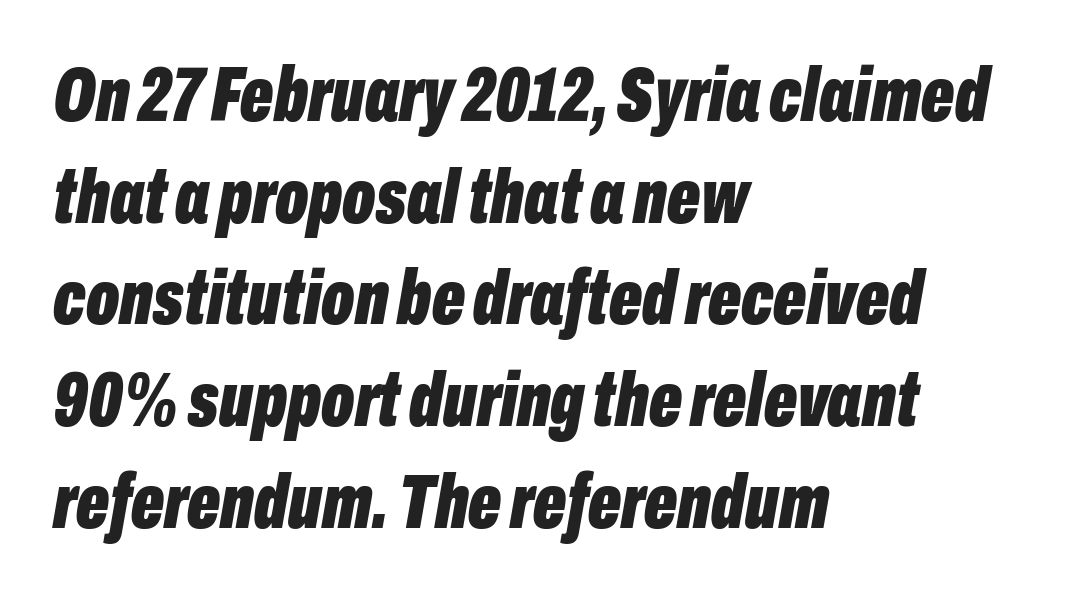
The image shows 77 px bold, condensed type, italic (leaning right); set left-aligned, normal line spacing (1.32x), normal letter spacing, not underlined; low stroke contrast and a medium x-height.
